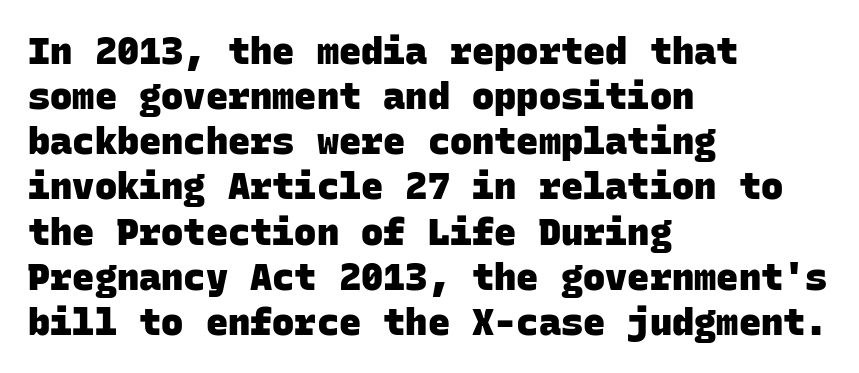
The image shows 37 px heavy sans-serif type, monospaced; set left-aligned, line spacing 1.22x, normal letter spacing, not underlined; low stroke contrast and a large x-height.
